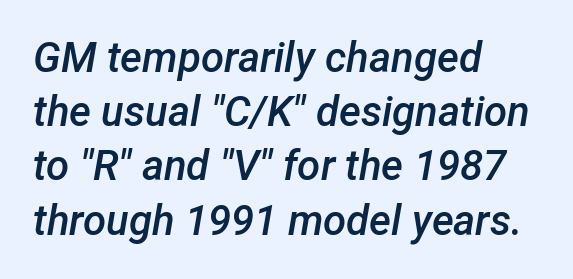
{"italic": "yes", "lean": "right", "slant_degrees": 12, "bold": "semi", "weight": "semibold", "width": "normal", "stroke_contrast": "low", "x_height": "medium", "monospaced": "no", "underline": "no", "align": "left", "line_spacing": "normal", "line_spacing_ratio": 1.29, "letter_spacing": "normal", "letter_spacing_em": 0.0, "glyph_px": 42}
